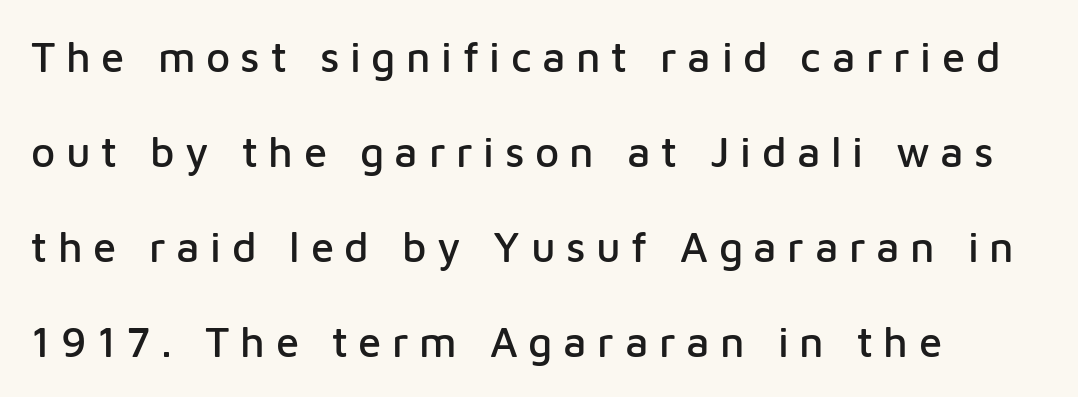
Q: Is the text italic (slanted)? A: No, it is upright.
Q: Is the typeface a serif or a sans-serif typeface? A: Sans-serif.
Q: Is the text underlined? A: No.
Q: How is the paragraph aligned? A: Left-aligned.
Q: Is the spacing between letters normal or unusually wide? A: Unusually wide.
Q: Is the spacing between lines tight, normal or loose? A: Loose.
Q: Width (condensed, normal, or wide)? A: Normal.
Q: Stroke contrast? A: Low.
Q: x-height? A: Medium.
Q: Monospaced? A: No.
